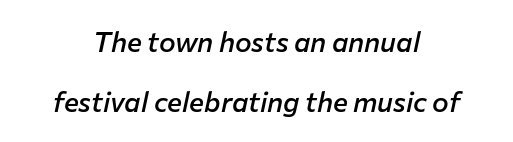
The image shows 28 px semibold type, italic (leaning right); set centered, loose line spacing (2.15x), normal letter spacing, not underlined; low stroke contrast and a medium x-height.
